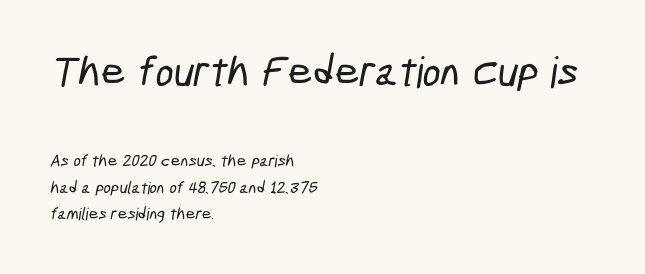
{"serif": "no", "width": "condensed", "stroke_contrast": "low", "x_height": "medium", "monospaced": "no", "underline": "no", "align": "left", "line_spacing": "normal", "line_spacing_ratio": 1.57, "letter_spacing": "normal", "letter_spacing_em": 0.0, "larger_block": "first", "size_ratio": 2.53, "glyph_px": 43}
